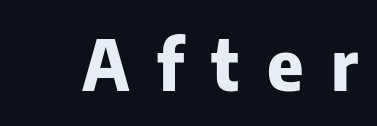
{"serif": "no", "italic": "no", "bold": "yes", "weight": "heavy", "width": "normal", "stroke_contrast": "low", "x_height": "medium", "monospaced": "no", "underline": "no", "letter_spacing": "wide", "letter_spacing_em": 0.4, "glyph_px": 69}
